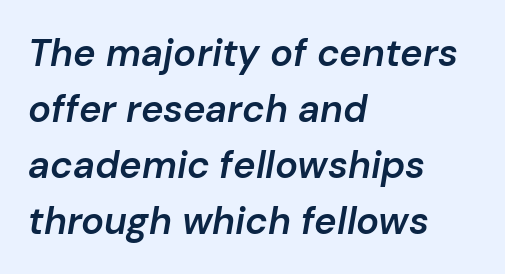
The image shows 38 px semibold type, italic (leaning right); set left-aligned, normal line spacing (1.47x), normal letter spacing, not underlined; low stroke contrast and a medium x-height.
